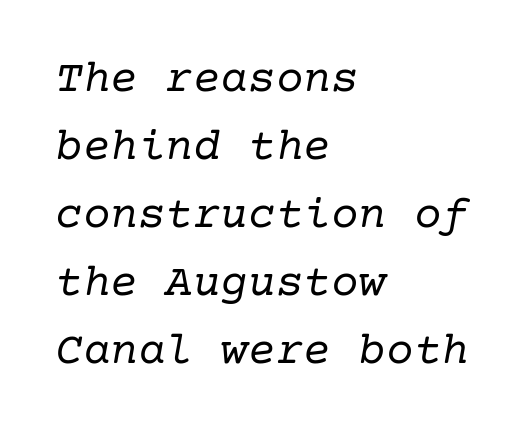
Summary of vertical rhythm: regular, with standard interline spacing. Type style note: has serifs. The passage shown leans; its letterforms are oblique. This reads as an unemphasized weight, regular at the heaviest. Where is the straight margin? On the left. Standard letterfit; no display-style spreading of the glyphs.
